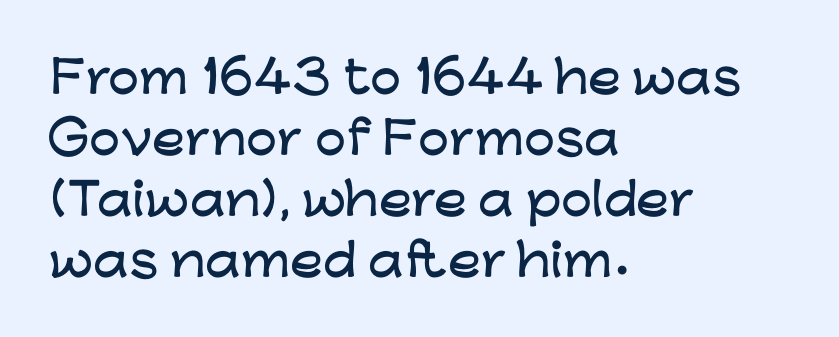
The image shows 44 px wide sans-serif type, upright; set left-aligned, normal line spacing (1.39x), normal letter spacing, not underlined; low stroke contrast and a medium x-height.
